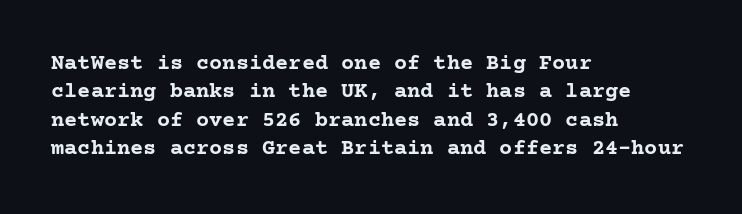
Q: Is the text bold? A: Yes.
Q: Is the text italic (slanted)? A: No, it is upright.
Q: Is the text underlined? A: No.
Q: How is the paragraph aligned? A: Left-aligned.
Q: Is the spacing between letters normal or unusually wide? A: Normal.
Q: Is the spacing between lines tight, normal or loose? A: Normal.
